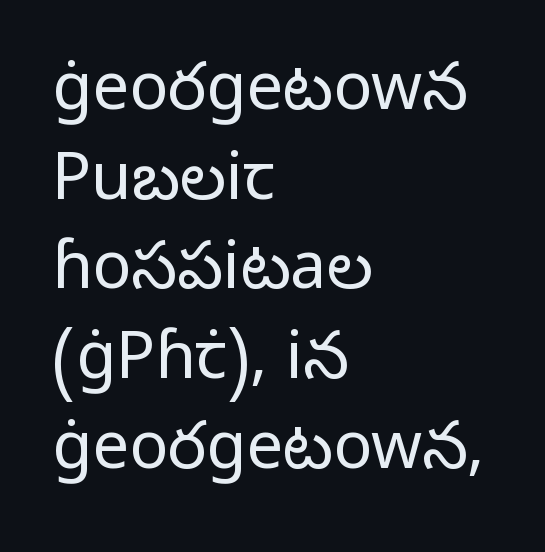
Posture: vertical. The passage is arranged the way most books set body copy — flush left. Standard letterfit; no display-style spreading of the glyphs. Note the varied advance widths — an 'i' is clearly narrower than an 'm'.
